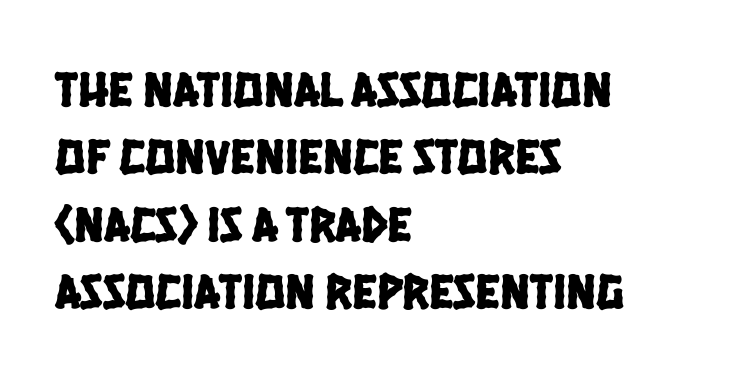
The image shows 50 px condensed sans-serif type; set left-aligned, normal line spacing (1.35x), normal letter spacing, not underlined; low stroke contrast and a large x-height.
